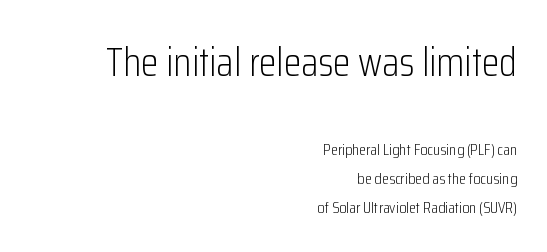
{"serif": "no", "italic": "no", "bold": "no", "weight": "light", "width": "condensed", "stroke_contrast": "low", "x_height": "medium", "monospaced": "no", "underline": "no", "align": "right", "line_spacing_ratio": 1.84, "letter_spacing": "normal", "letter_spacing_em": 0.0, "larger_block": "first", "size_ratio": 2.5, "glyph_px": 40}
